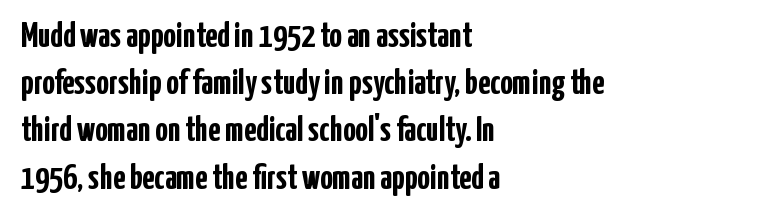
{"serif": "no", "italic": "no", "bold": "yes", "weight": "semibold", "width": "condensed", "stroke_contrast": "low", "x_height": "medium", "monospaced": "no", "underline": "no", "align": "left", "line_spacing": "normal", "line_spacing_ratio": 1.35, "letter_spacing": "normal", "letter_spacing_em": 0.0, "glyph_px": 35}
